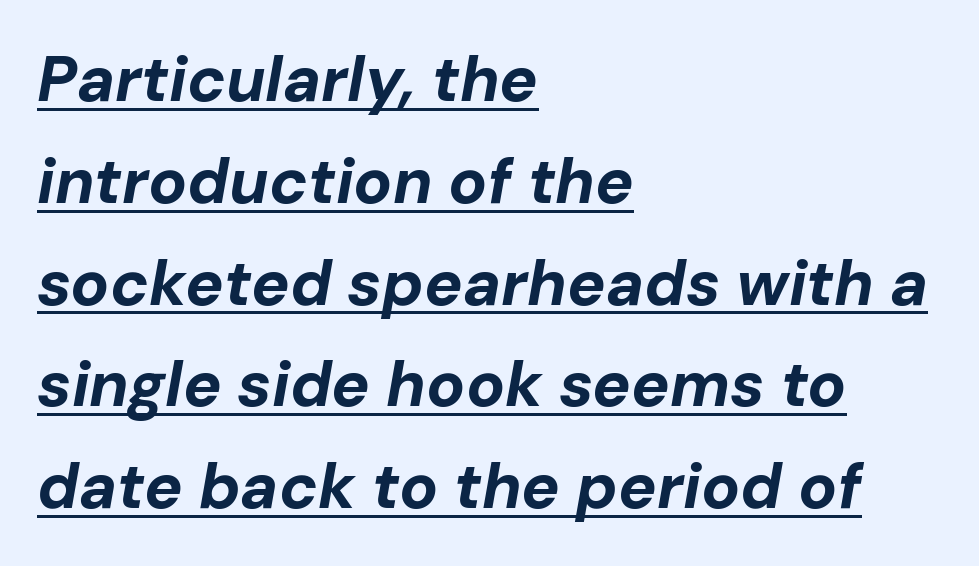
A typesetter would call this zero additional tracking. Every character sits at an angle, as italics do. Heft: maximum for text — a bold. Check the space under the baseline: a stroke is drawn there.
